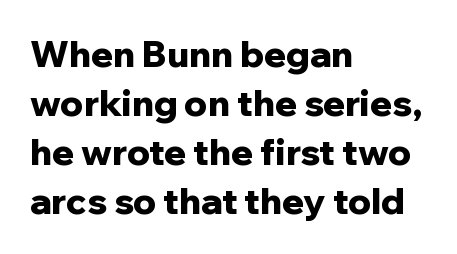
Students, this is bold: see how much ink each stroke carries. Spacing verdict: proportional, widths tailored to each character. I'd call this a sans setting — the letters go barefoot. Horizontal bands of white between lines are of average thickness.
